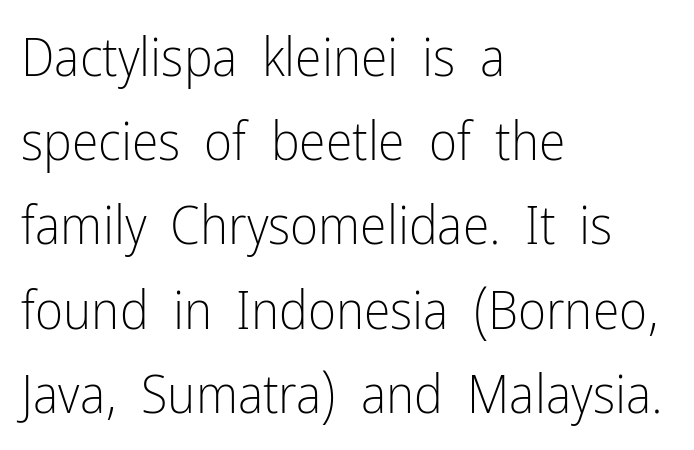
Q: Is the text bold? A: No.
Q: Is the text italic (slanted)? A: No, it is upright.
Q: Is the typeface a serif or a sans-serif typeface? A: Sans-serif.
Q: Is the text underlined? A: No.
Q: How is the paragraph aligned? A: Left-aligned.
Q: Is the spacing between letters normal or unusually wide? A: Normal.
Q: Is the spacing between lines tight, normal or loose? A: Normal.
Q: Width (condensed, normal, or wide)? A: Condensed.
Q: Stroke contrast? A: Low.
Q: x-height? A: Medium.
Q: Monospaced? A: No.
